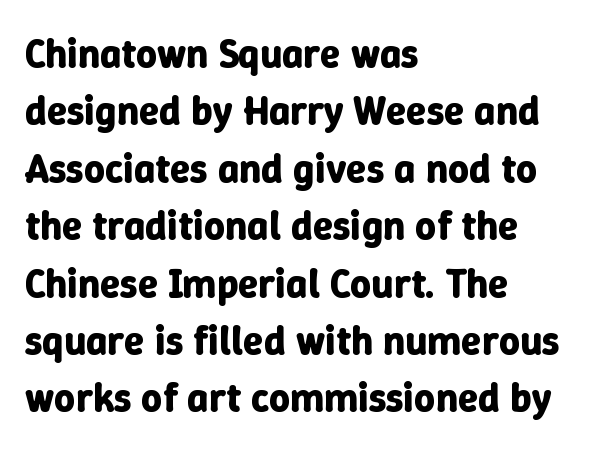
The lines sit at an ordinary, default distance from one another. It's the straight-up-and-down kind of type. The area under the type is left untouched. The typesetter chose a ragged-right arrangement here. You'd pick this weight for a headline — it's a proper bold. A typesetter would call this proportional, since set widths differ per character.
